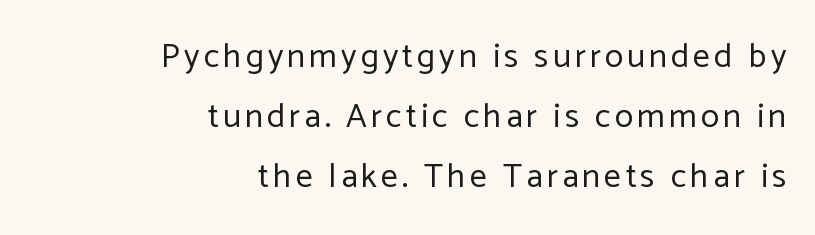
{"serif": "no", "italic": "no", "bold": "no", "weight": "regular", "width": "normal", "stroke_contrast": "low", "x_height": "medium", "monospaced": "no", "underline": "no", "align": "right", "line_spacing_ratio": 1.76, "glyph_px": 34}
